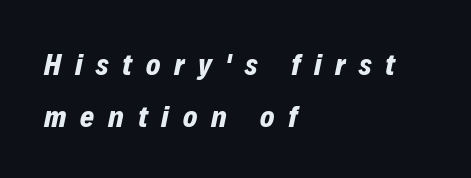
These lines stack with their left ends in a neat column. Looks like regular typesetting: each glyph gets only the width it needs. The characters look thick and weighty, a clear bold. The line texture is sparse and dotted thanks to wide tracking.
